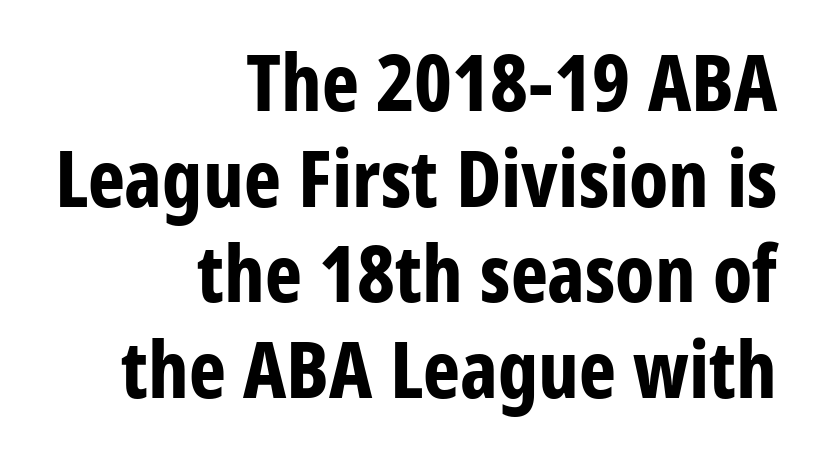
Q: Is the text bold? A: Yes.
Q: Is the text italic (slanted)? A: No, it is upright.
Q: Is the typeface a serif or a sans-serif typeface? A: Sans-serif.
Q: Is the text underlined? A: No.
Q: How is the paragraph aligned? A: Right-aligned.
Q: Is the spacing between letters normal or unusually wide? A: Normal.
Q: Width (condensed, normal, or wide)? A: Condensed.
Q: Stroke contrast? A: Low.
Q: x-height? A: Medium.
Q: Monospaced? A: No.
